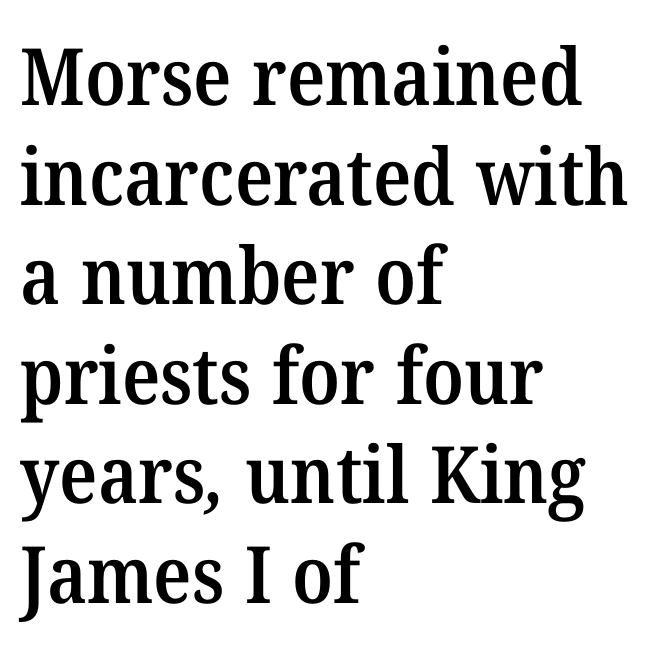
{"serif": "yes", "bold": "semi", "weight": "semibold", "width": "normal", "stroke_contrast": "medium", "x_height": "medium", "monospaced": "no", "underline": "no", "align": "left", "line_spacing": "normal", "line_spacing_ratio": 1.26, "letter_spacing": "normal", "letter_spacing_em": 0.0, "glyph_px": 79}
